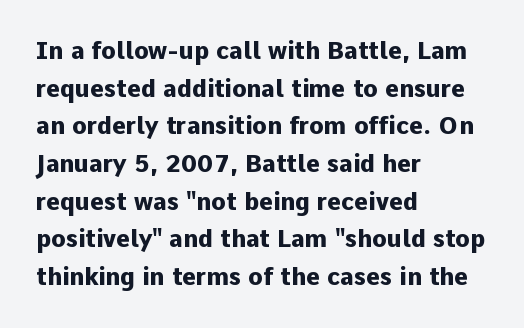
The image shows 24 px bold type, upright; set left-aligned, normal line spacing (1.57x), normal letter spacing, not underlined.
